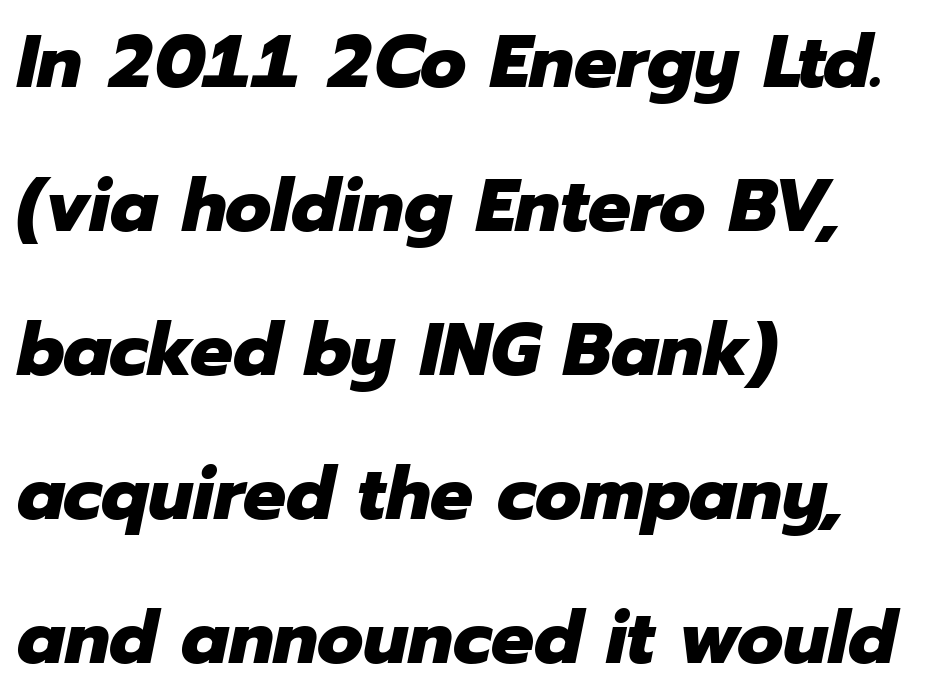
The image shows 75 px heavy type, italic (leaning right); set left-aligned, loose line spacing (1.92x), normal letter spacing, not underlined; low stroke contrast and a medium x-height.
